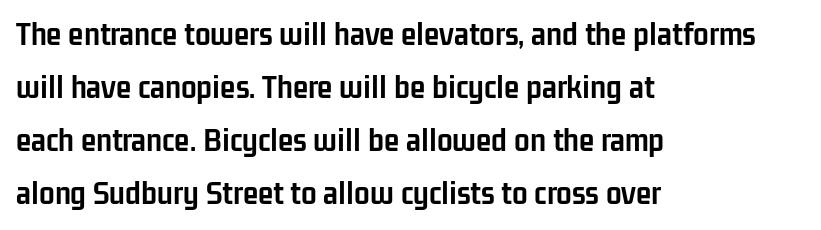
Q: Is the text bold? A: Yes.
Q: Is the text italic (slanted)? A: No, it is upright.
Q: Is the typeface a serif or a sans-serif typeface? A: Sans-serif.
Q: Is the text underlined? A: No.
Q: How is the paragraph aligned? A: Left-aligned.
Q: Is the spacing between letters normal or unusually wide? A: Normal.
Q: Is the spacing between lines tight, normal or loose? A: Normal.
Q: Width (condensed, normal, or wide)? A: Condensed.
Q: Stroke contrast? A: Low.
Q: x-height? A: Medium.
Q: Monospaced? A: No.
